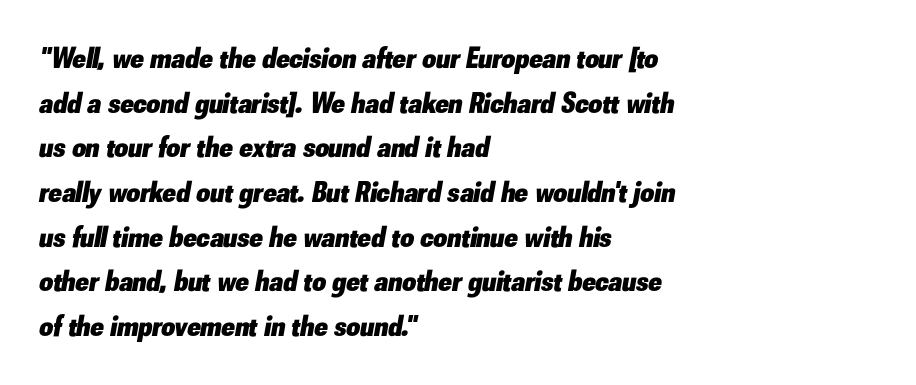
Q: Is the text bold? A: Yes.
Q: Is the text italic (slanted)? A: Yes, it leans right by about 10 degrees.
Q: Is the text underlined? A: No.
Q: How is the paragraph aligned? A: Left-aligned.
Q: Is the spacing between letters normal or unusually wide? A: Normal.
Q: Is the spacing between lines tight, normal or loose? A: Normal.
Q: Width (condensed, normal, or wide)? A: Normal.
Q: Stroke contrast? A: Low.
Q: x-height? A: Small.
Q: Monospaced? A: No.
